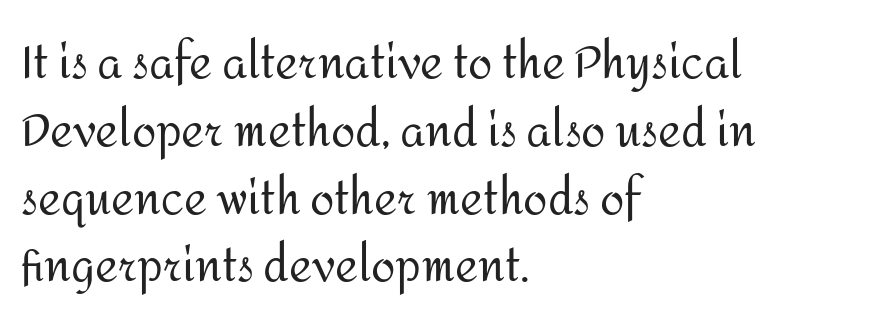
The image shows 44 px regular-weight sans-serif type, upright; set left-aligned, normal line spacing (1.54x), normal letter spacing, not underlined; medium stroke contrast and a medium x-height.
